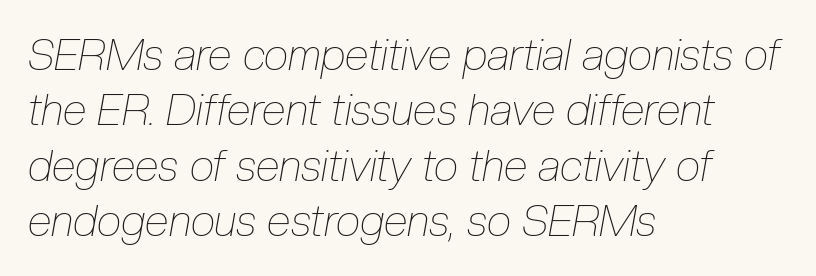
The image shows 44 px thin, condensed type, italic (leaning right); set left-aligned, normal line spacing (1.26x), normal letter spacing, not underlined; low stroke contrast and a medium x-height.
